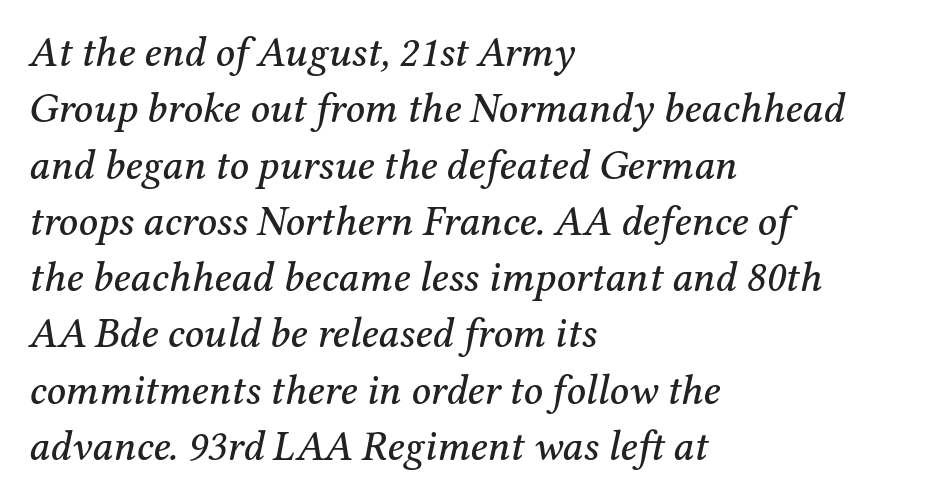
Slanted lettering throughout. Plain, unruled lines of type. Evenly set lines give the paragraph a standard silhouette. One-word summary of the alignment: left.
